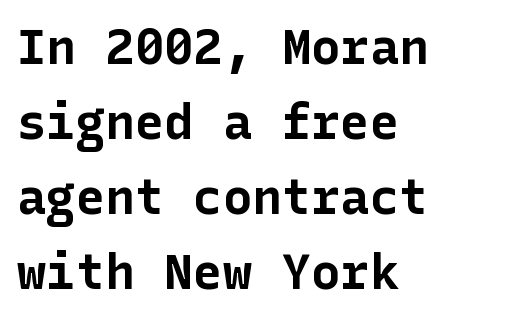
Italic? Not at all — the glyphs are vertical. A typesetter would label this face a sans. Underlining? Definitely not there. Where is the straight margin? On the left. Caption: bold face, heavy strokes.
